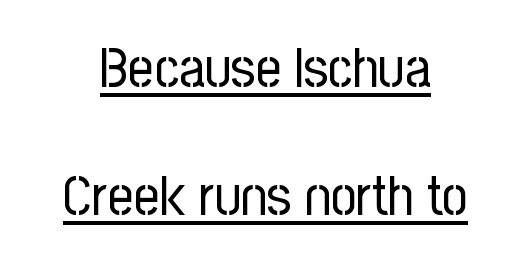
Q: Is the text bold? A: No.
Q: Is the text italic (slanted)? A: No, it is upright.
Q: Is the typeface a serif or a sans-serif typeface? A: Sans-serif.
Q: Is the text underlined? A: Yes.
Q: How is the paragraph aligned? A: Centered.
Q: Is the spacing between letters normal or unusually wide? A: Normal.
Q: Is the spacing between lines tight, normal or loose? A: Loose.
Q: Width (condensed, normal, or wide)? A: Condensed.
Q: Stroke contrast? A: Low.
Q: x-height? A: Medium.
Q: Monospaced? A: No.
